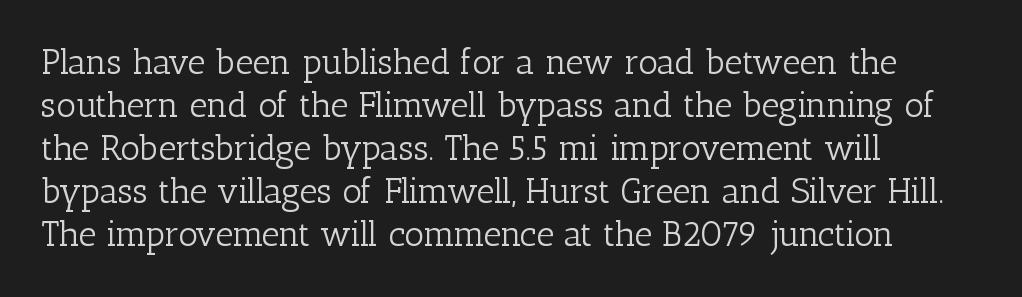
The image shows 35 px light serif type, upright; set left-aligned, line spacing 1.23x, normal letter spacing, not underlined; low stroke contrast and a medium x-height.
